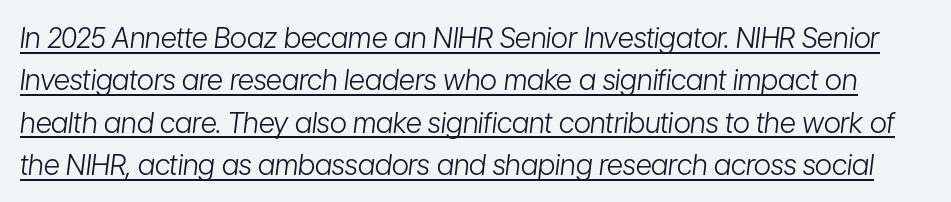
Is the type heavy? It reads as light-to-regular instead. Somebody hit Ctrl+U on this one — the words are underlined. Glyph-to-glyph distance matches everyday printed text. Each letter keeps its own natural width here, so spacing adapts to shape. These lines were composed using italics. Compared with typical paragraphs, the rows here are spaced about the same.
